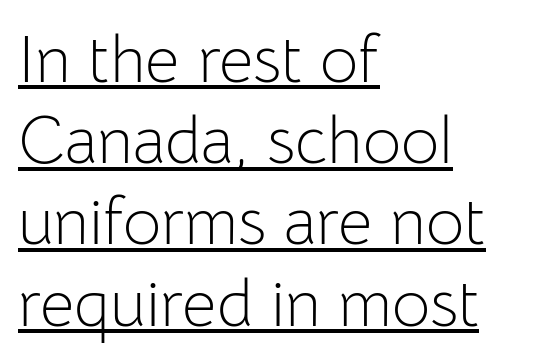
Q: Is the text bold? A: No.
Q: Is the text italic (slanted)? A: No, it is upright.
Q: Is the typeface a serif or a sans-serif typeface? A: Sans-serif.
Q: Is the text underlined? A: Yes.
Q: How is the paragraph aligned? A: Left-aligned.
Q: Is the spacing between letters normal or unusually wide? A: Normal.
Q: Width (condensed, normal, or wide)? A: Normal.
Q: Stroke contrast? A: Low.
Q: x-height? A: Medium.
Q: Monospaced? A: No.
